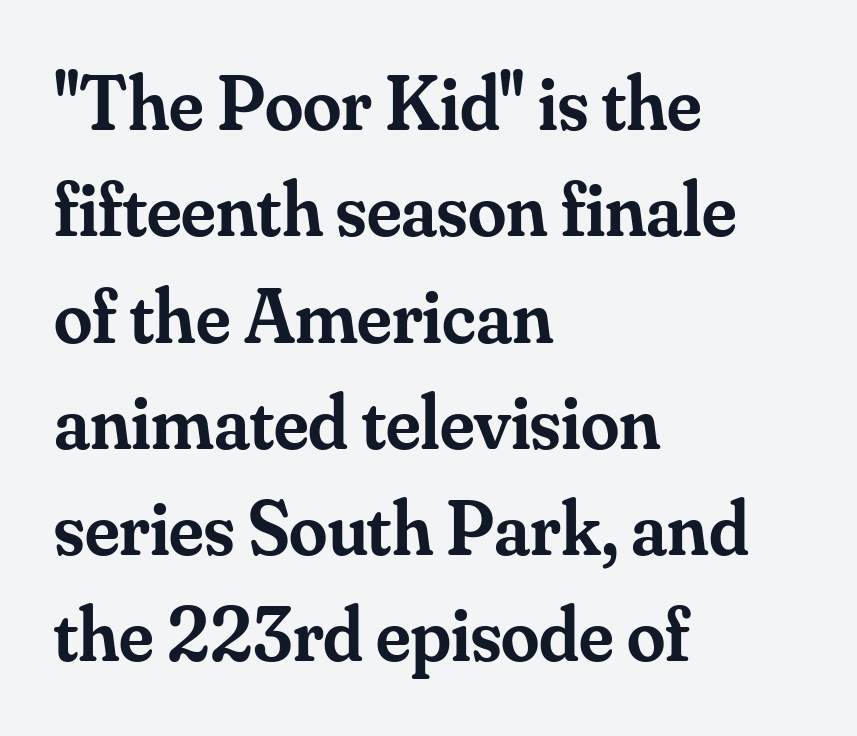
Q: Is the text bold? A: Semi-bold.
Q: Is the text italic (slanted)? A: No, it is upright.
Q: Is the typeface a serif or a sans-serif typeface? A: Serif.
Q: Is the text underlined? A: No.
Q: How is the paragraph aligned? A: Left-aligned.
Q: Is the spacing between letters normal or unusually wide? A: Normal.
Q: Is the spacing between lines tight, normal or loose? A: Normal.
Q: Width (condensed, normal, or wide)? A: Normal.
Q: Stroke contrast? A: Medium.
Q: x-height? A: Small.
Q: Monospaced? A: No.
